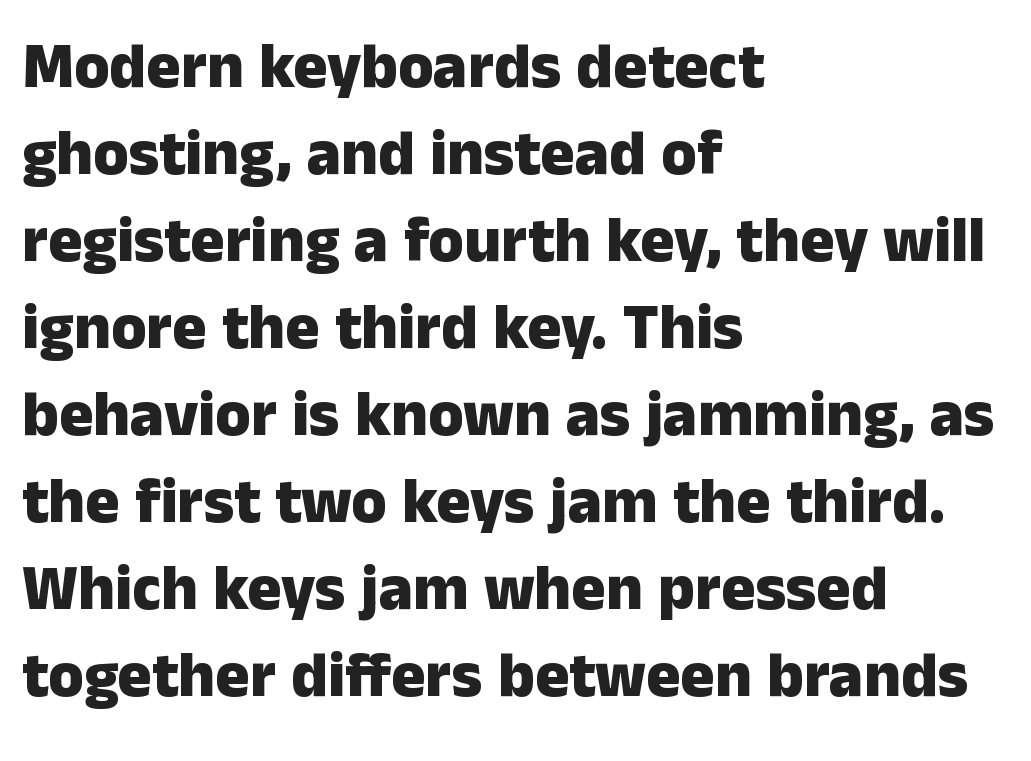
Clear beneath every line of the passage. Regarding serifs, this sample does without them. The font is running at its bold setting. Does the copy run flush right? No — it runs flush left. The passage shown is typed in a proportional face where columns would drift.
